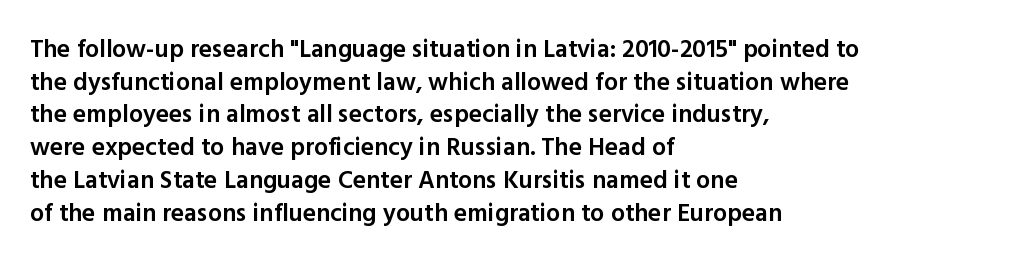
Short and long lines alike share a common starting point at left. Notice how the stems are strictly vertical — no italics here. Default kerning and tracking; the words read as compact shapes. Typesetter's note: demi weight, one step under bold.
